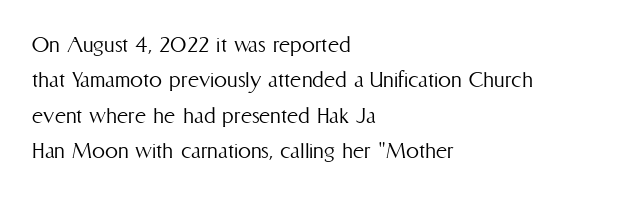
The image shows 26 px text type, upright; set left-aligned, normal line spacing (1.36x), normal letter spacing, not underlined.
